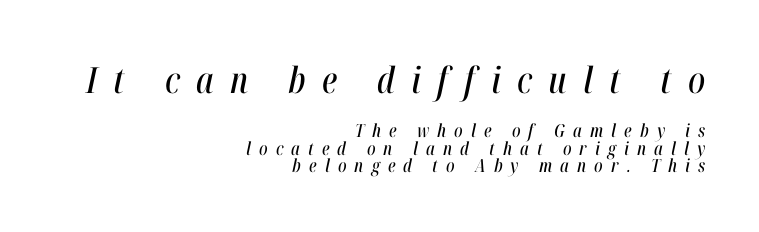
{"italic": "yes", "lean": "right", "slant_degrees": 12, "width": "condensed", "stroke_contrast": "high", "x_height": "medium", "monospaced": "no", "underline": "no", "align": "right", "line_spacing": "tight", "line_spacing_ratio": 0.96, "letter_spacing": "wide", "letter_spacing_em": 0.45, "larger_block": "first", "size_ratio": 2.0, "glyph_px": 36}
